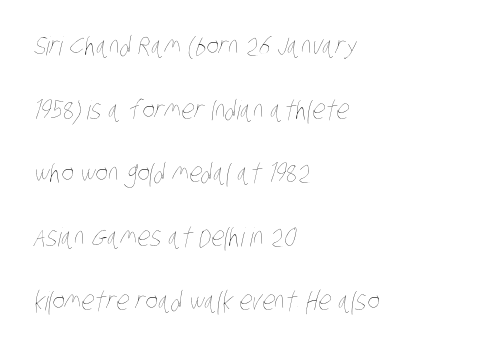
{"bold": "no", "underline": "no", "align": "left", "line_spacing": "loose", "line_spacing_ratio": 2.45, "letter_spacing": "normal", "letter_spacing_em": 0.0, "glyph_px": 26}
